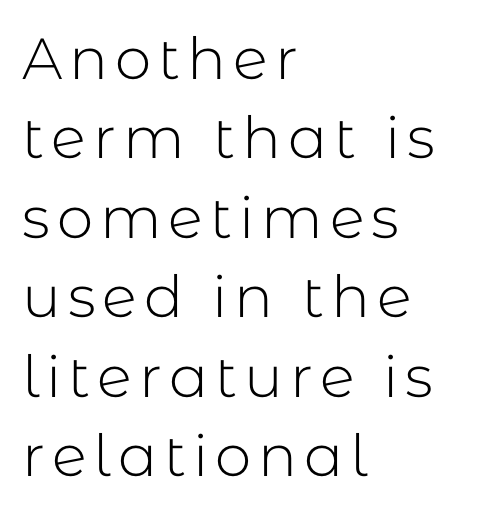
The image shows 58 px light sans-serif type, upright; set left-aligned, normal line spacing (1.37x), not underlined; low stroke contrast and a medium x-height.
